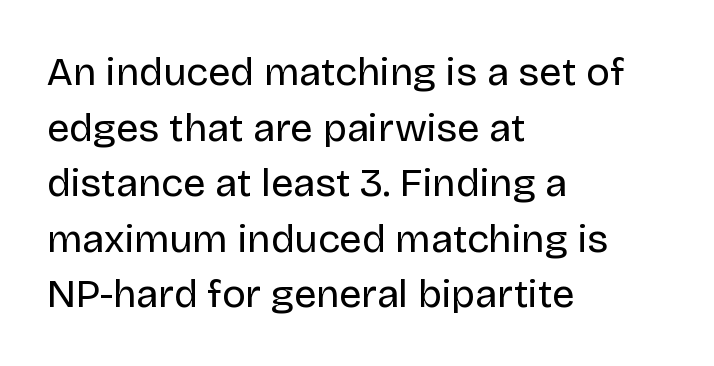
Q: Is the text bold? A: No.
Q: Is the text italic (slanted)? A: No, it is upright.
Q: Is the typeface a serif or a sans-serif typeface? A: Sans-serif.
Q: Is the text underlined? A: No.
Q: How is the paragraph aligned? A: Left-aligned.
Q: Is the spacing between letters normal or unusually wide? A: Normal.
Q: Is the spacing between lines tight, normal or loose? A: Normal.
Q: Width (condensed, normal, or wide)? A: Normal.
Q: Stroke contrast? A: Low.
Q: x-height? A: Large.
Q: Monospaced? A: No.
